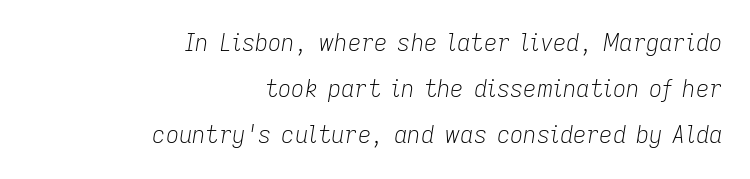
The image shows 23 px text type, italic (leaning right); set right-aligned, loose line spacing (2.01x), normal letter spacing, not underlined.
